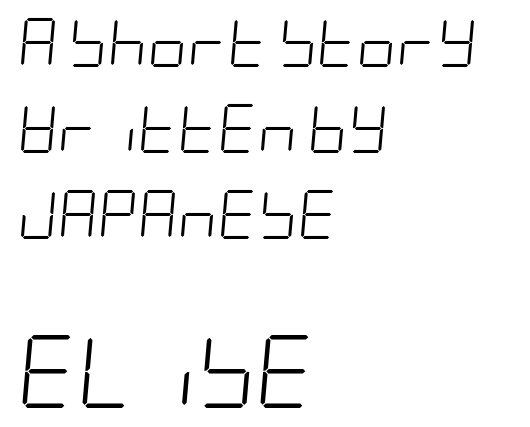
The image shows 73 px light, condensed type, italic (leaning right); set left-aligned, line spacing 1.76x, normal letter spacing, not underlined; the second (bottom) block is 1.49x larger; low stroke contrast and a large x-height.
